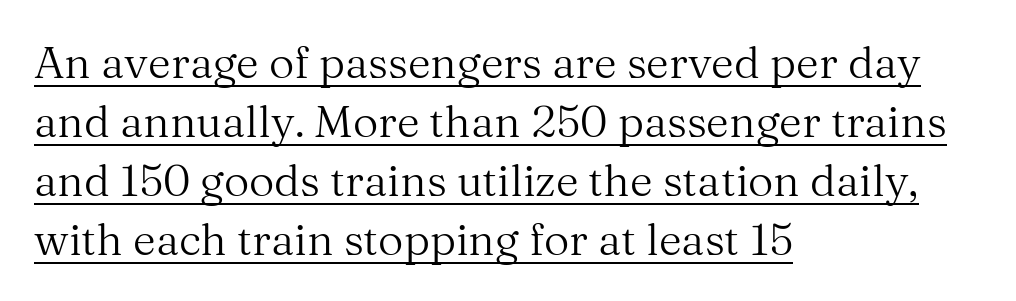
Spacing verdict: proportional, widths tailored to each character. Glyph-to-glyph distance matches everyday printed text. Has an underline been added? It has. Tall strokes in this sample are plumb rather than angled. Interline gaps are of average width in this sample. Summary of weight: not heavy and not bold.
